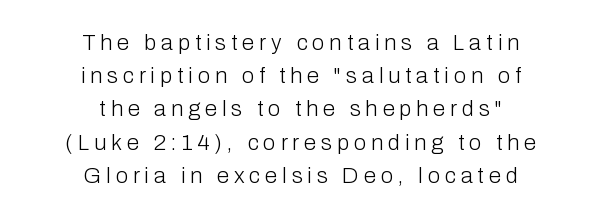
The image shows 22 px text type, upright; set centered, normal line spacing (1.51x), unusually wide letter spacing (+0.23 em), not underlined.
